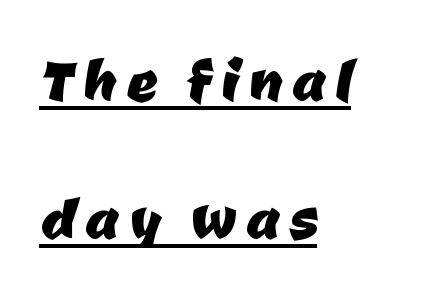
{"serif": "no", "width": "normal", "stroke_contrast": "low", "x_height": "medium", "monospaced": "no", "underline": "yes", "align": "left", "line_spacing_ratio": 1.84, "glyph_px": 75}
